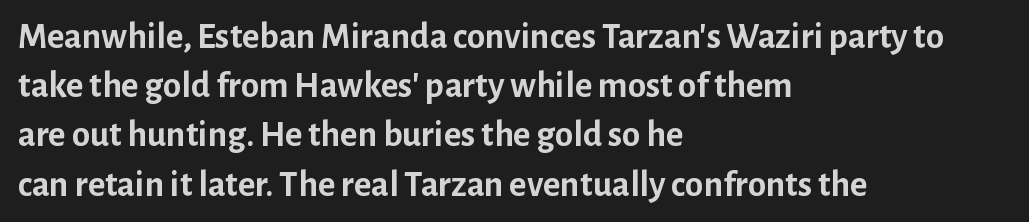
A full-strength bold gives these letters their thick strokes. The rendering uses natural spacing where letterforms have individual widths. The ragged edge is on the right, which tells us the setting is flush left. The space between consecutive lines is moderate. Default kerning and tracking; the words read as compact shapes. Upright lettering throughout.
